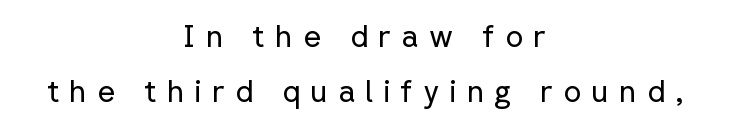
{"serif": "no", "italic": "no", "bold": "no", "weight": "regular", "width": "normal", "stroke_contrast": "low", "x_height": "medium", "monospaced": "no", "underline": "no", "align": "center", "line_spacing_ratio": 1.76, "letter_spacing": "wide", "letter_spacing_em": 0.33, "glyph_px": 31}
